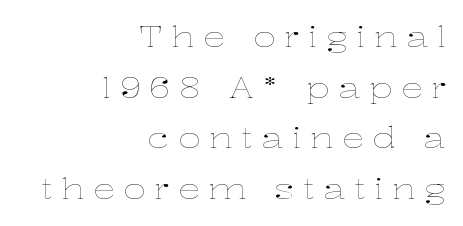
A bare baseline throughout the passage. The lettering holds an erect, upright posture throughout. The face used here is proportionally spaced, like ordinary book or web type. A light-to-regular cut is what we see here.
